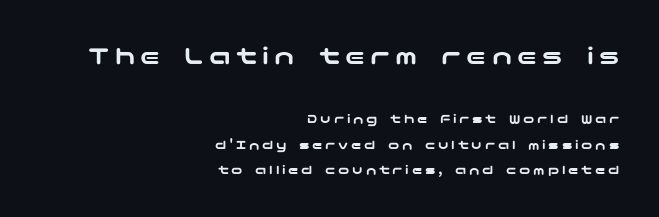
{"italic": "no", "underline": "no", "align": "right", "line_spacing_ratio": 1.81, "letter_spacing": "wide", "letter_spacing_em": 0.2, "larger_block": "first", "size_ratio": 1.93, "glyph_px": 27}
